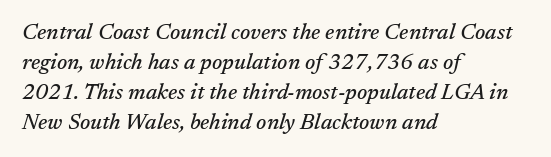
The image shows 22 px text type, italic (leaning right); set left-aligned, normal line spacing (1.36x), normal letter spacing, not underlined.
